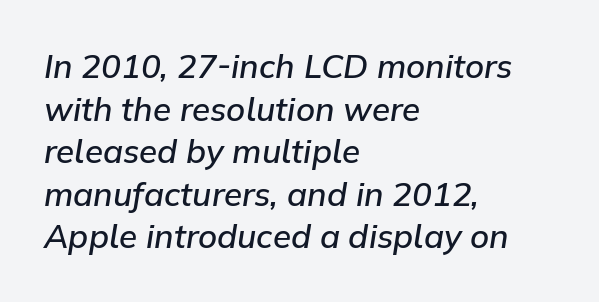
This rendering leaves character spacing at its baseline value. A typesetter would call this leading conventional body-copy spacing. Varying glyph widths throughout — classic text-font behaviour. Firm but not heavy-handed strokes: this text is semibold.
